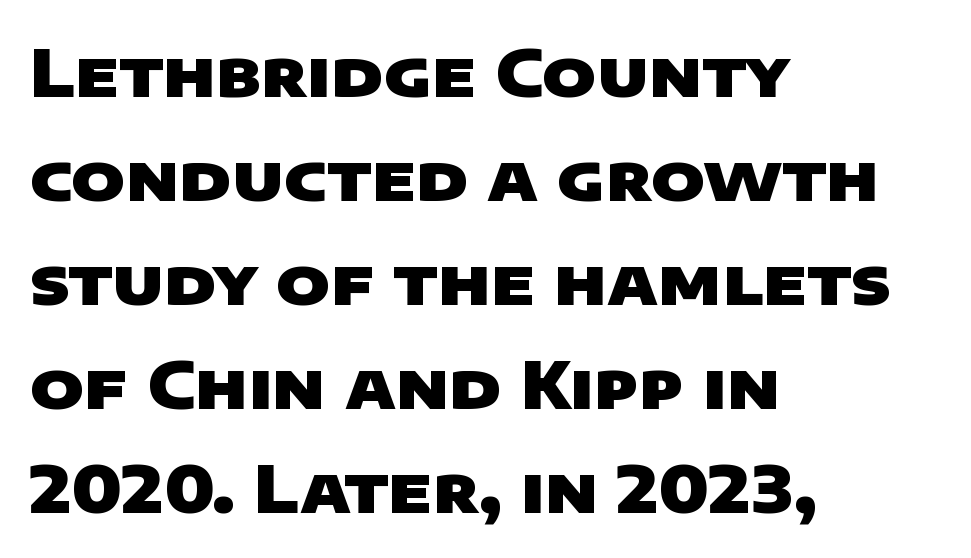
Q: Is the text bold? A: Yes.
Q: Is the typeface a serif or a sans-serif typeface? A: Sans-serif.
Q: Is the text underlined? A: No.
Q: How is the paragraph aligned? A: Left-aligned.
Q: Is the spacing between letters normal or unusually wide? A: Normal.
Q: Is the spacing between lines tight, normal or loose? A: Normal.
Q: Width (condensed, normal, or wide)? A: Wide.
Q: Stroke contrast? A: Low.
Q: x-height? A: Large.
Q: Monospaced? A: No.
